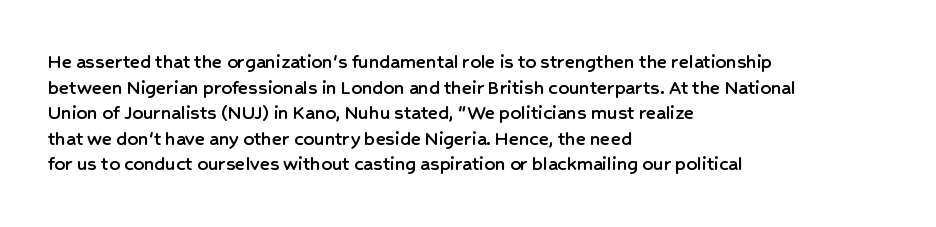
The image shows 21 px text type, upright; set left-aligned, line spacing 1.22x, normal letter spacing, not underlined.
